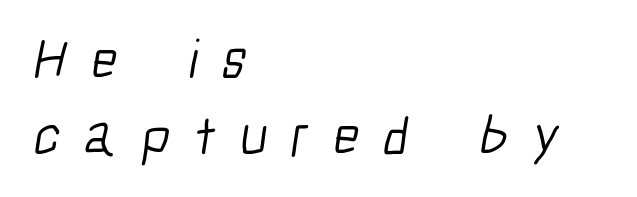
Spacing verdict: proportional, widths tailored to each character. The glyphs in this specimen are sans serif. Does the copy run flush right? No — it runs flush left. Each row of text sits above clean, open space. The rows are spaced the way most documents space them. This rendering widens character spacing well past its baseline value.
